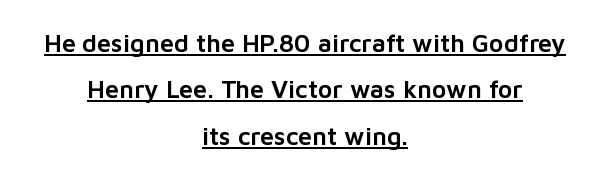
Q: Is the text italic (slanted)? A: No, it is upright.
Q: Is the text underlined? A: Yes.
Q: How is the paragraph aligned? A: Centered.
Q: Is the spacing between letters normal or unusually wide? A: Normal.
